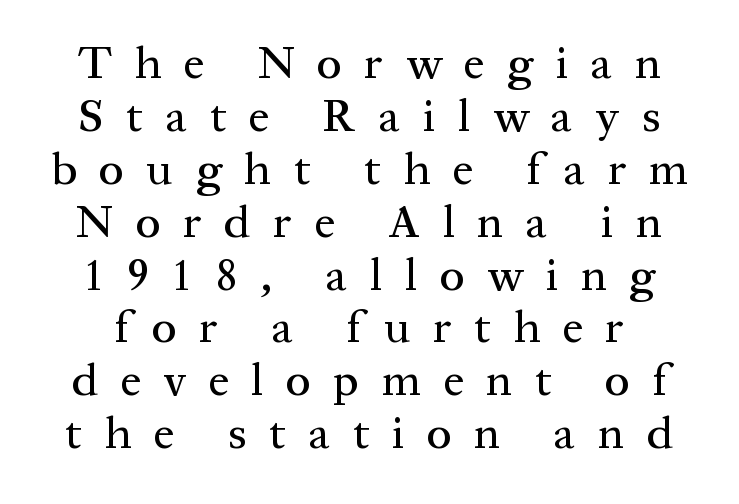
The rendering uses natural spacing where letterforms have individual widths. Leading: reduced. The type family on display is of the serif kind. The space beneath each line is pristine and unruled.
